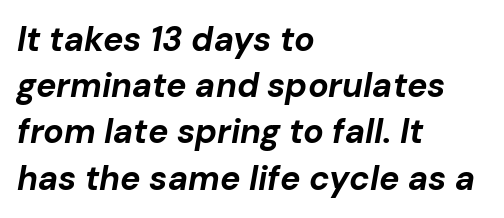
These lines are rendered in a variable-pitch font. In CSS terms this would be text-align: left. Descender tails drop into unmarked territory. The letters are slanted; this is an italic face. Glyph-to-glyph distance matches everyday printed text. The designer left line spacing at the default.
